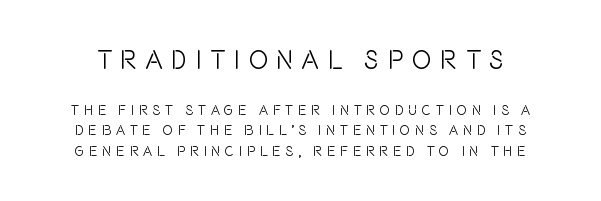
{"italic": "no", "bold": "no", "underline": "no", "line_spacing": "normal", "line_spacing_ratio": 1.46, "letter_spacing": "wide", "letter_spacing_em": 0.33, "larger_block": "first", "size_ratio": 1.86, "glyph_px": 26}
